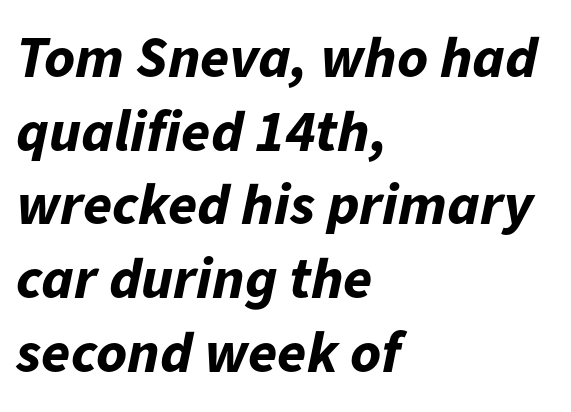
The image shows 59 px bold type, italic (leaning right); set left-aligned, normal line spacing (1.25x), normal letter spacing, not underlined; low stroke contrast and a medium x-height.
